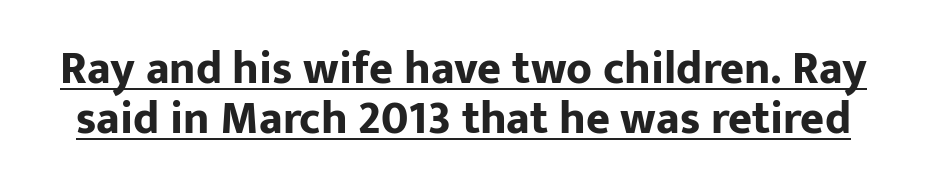
The image shows 46 px bold sans-serif type, upright; set tight line spacing (1.08x), normal letter spacing, underlined; low stroke contrast and a medium x-height.
